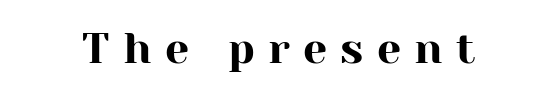
{"serif": "yes", "italic": "no", "width": "normal", "stroke_contrast": "high", "x_height": "medium", "monospaced": "no", "underline": "no", "letter_spacing": "wide", "letter_spacing_em": 0.31, "glyph_px": 43}
